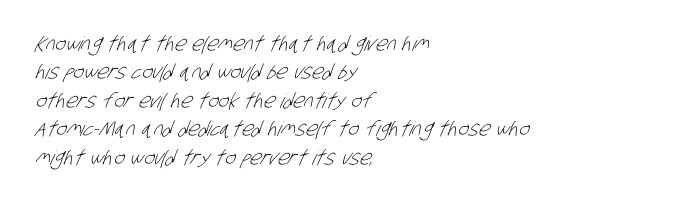
The image shows 20 px text type; set left-aligned, normal line spacing (1.42x), normal letter spacing, not underlined.
